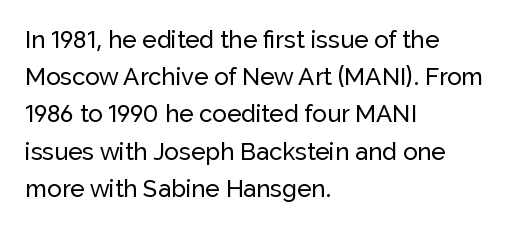
Interline gaps are of average width in this sample. The letters stand upright; this is a roman face. The face used here is rendered with its standard letterfit. Leftover space on each line is placed entirely after the last word. Beneath every word, the page is bare.
